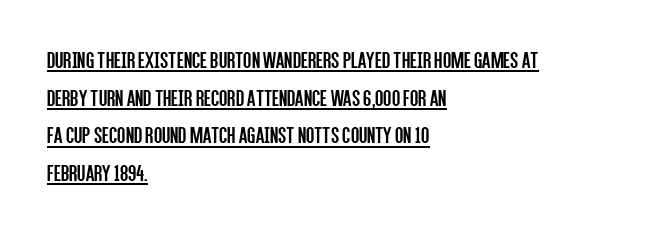
The image shows 24 px text type, upright; set left-aligned, normal line spacing (1.57x), normal letter spacing, underlined.
